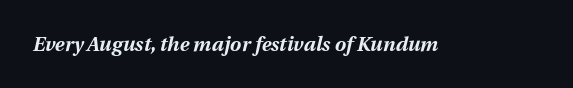
Q: Is the text bold? A: Yes.
Q: Is the text italic (slanted)? A: Yes, it leans right by about 12 degrees.
Q: Is the text underlined? A: No.
Q: Is the spacing between letters normal or unusually wide? A: Normal.
